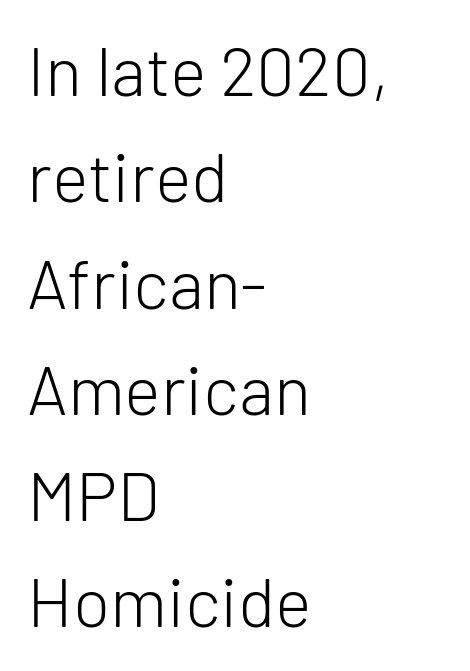
{"serif": "no", "italic": "no", "bold": "no", "weight": "light", "width": "normal", "stroke_contrast": "low", "x_height": "medium", "monospaced": "no", "underline": "no", "align": "left", "line_spacing": "normal", "line_spacing_ratio": 1.54, "letter_spacing": "normal", "letter_spacing_em": 0.0, "glyph_px": 69}
